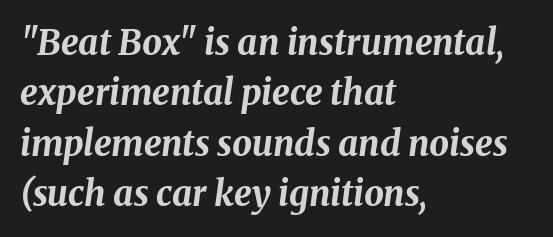
The image shows 35 px bold type, italic (leaning right); set left-aligned, normal line spacing (1.44x), normal letter spacing, not underlined; medium stroke contrast and a medium x-height.
